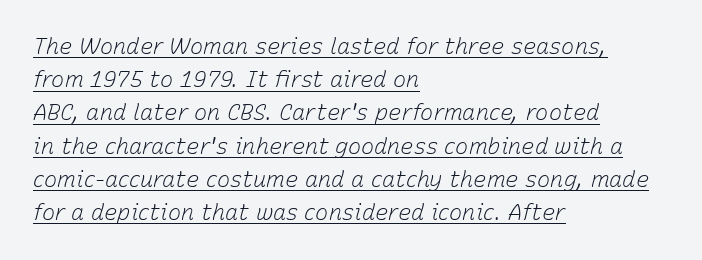
The passage shown leans; its letterforms are oblique. Standard letterfit; no display-style spreading of the glyphs. The vertical gap from one line to the next is medium. Quick note: underline on. All the whitespace from short lines collects on the right. The strokes carry an ordinary text weight at most.
